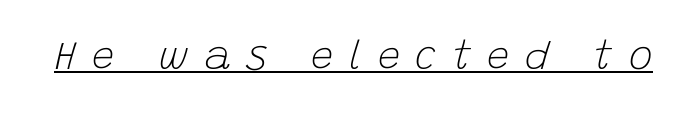
Q: Is the text bold? A: No.
Q: Is the text italic (slanted)? A: Yes, it leans right by about 15 degrees.
Q: Is the text underlined? A: Yes.
Q: Is the spacing between letters normal or unusually wide? A: Unusually wide.
Q: Width (condensed, normal, or wide)? A: Normal.
Q: Stroke contrast? A: Low.
Q: x-height? A: Large.
Q: Monospaced? A: No.
